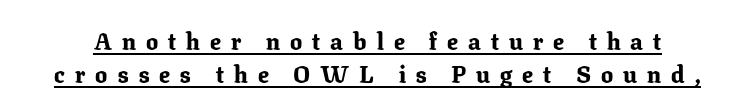
Q: Is the text bold? A: Yes.
Q: Is the text italic (slanted)? A: No, it is upright.
Q: Is the text underlined? A: Yes.
Q: Is the spacing between letters normal or unusually wide? A: Unusually wide.
Q: Is the spacing between lines tight, normal or loose? A: Normal.
